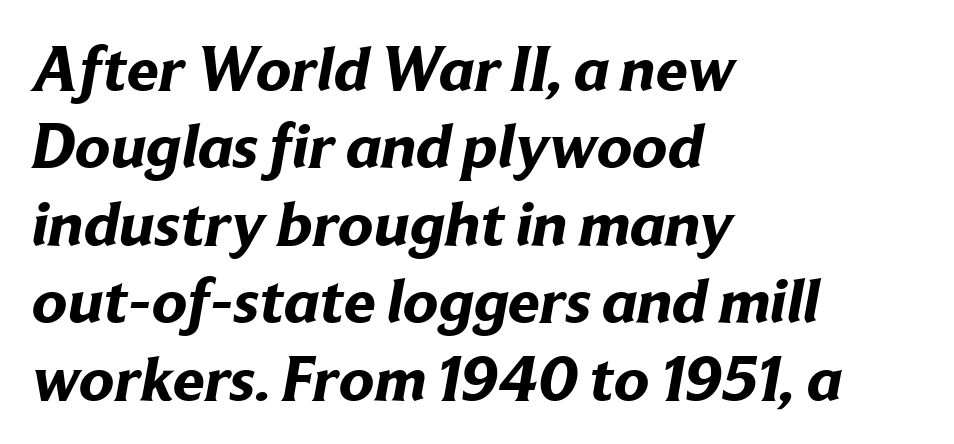
{"serif": "no", "bold": "yes", "weight": "bold", "width": "normal", "stroke_contrast": "low", "x_height": "medium", "monospaced": "no", "underline": "no", "align": "left", "line_spacing_ratio": 1.21, "letter_spacing": "normal", "letter_spacing_em": 0.0, "glyph_px": 64}
